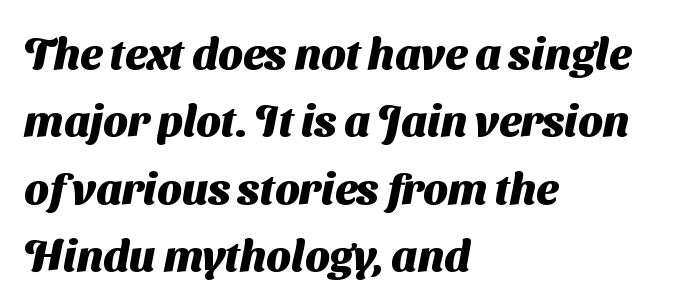
These lines are rendered in a variable-pitch font. Look at the tracking — it's just the regular setting, nothing added. The passage shown is typeset with a sans-serif family. Stroke thickness is high; the sample reads as a true bold. Underlining? Definitely not there.
